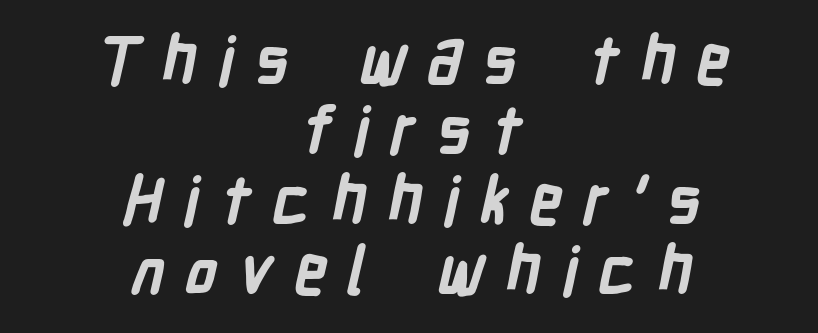
The image shows 66 px semibold, condensed sans-serif type; set centered, tight line spacing (1.06x), unusually wide letter spacing (+0.31 em), not underlined; low stroke contrast and a medium x-height.
